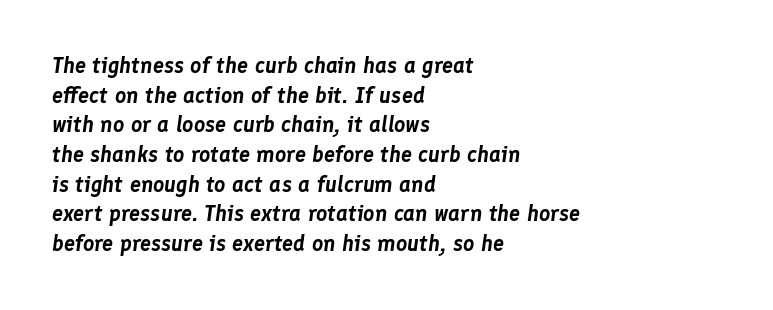
{"italic": "yes", "lean": "right", "slant_degrees": 8, "underline": "no", "align": "left", "line_spacing": "normal", "line_spacing_ratio": 1.35, "letter_spacing": "normal", "letter_spacing_em": 0.0, "glyph_px": 22}
